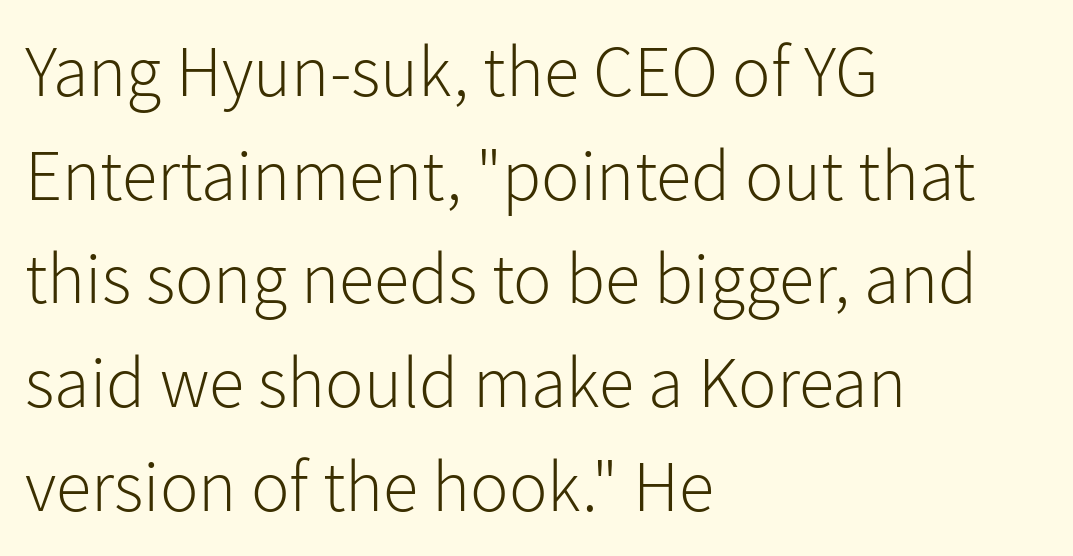
The gap between lines stays unmarked. Caption: multi-line text, flush left, ragged right. Italic: no, the glyphs are upright roman. This sample uses a sans-serif face.
